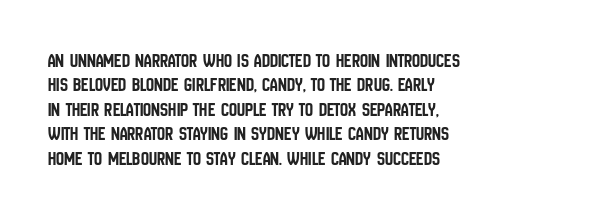
Look at the tracking — it's just the regular setting, nothing added. Horizontal alignment here is leftward, the default for most running prose. Clear beneath every line of the passage. Unlike italic type, these characters show no tilt at all.
